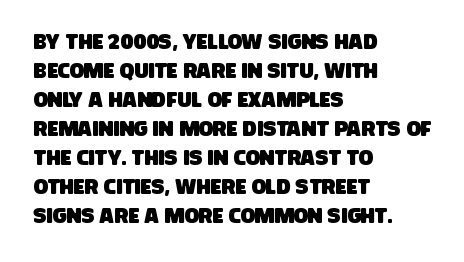
Successive baselines arrive at the customary interval. The gap between lines stays unmarked. The setting favours the left margin, as ordinary paragraphs usually do. This rendering leaves character spacing at its baseline value.
